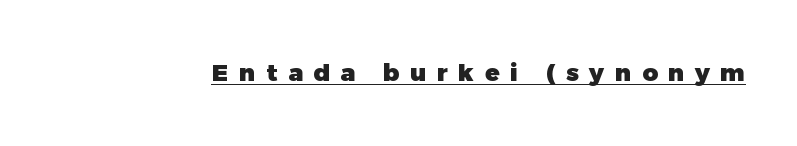
The image shows 24 px bold type; set unusually wide letter spacing (+0.44 em), underlined.
